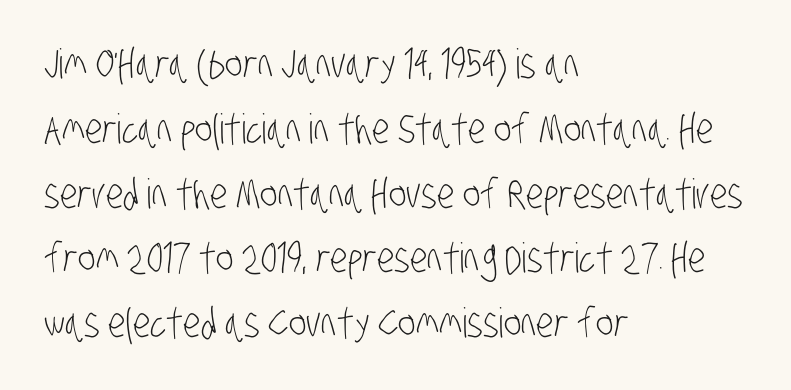
Type style note: lacks serifs. The space directly below the letters is spotless. Students, note that the glyphs here touch the page at normal intervals. Honestly, the row spacing looks completely unremarkable. Line starts are locked; line ends wander.
